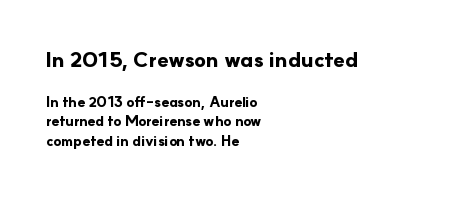
{"italic": "no", "bold": "yes", "underline": "no", "align": "left", "line_spacing": "normal", "line_spacing_ratio": 1.42, "letter_spacing": "normal", "letter_spacing_em": 0.0, "larger_block": "first", "size_ratio": 1.5, "glyph_px": 21}
